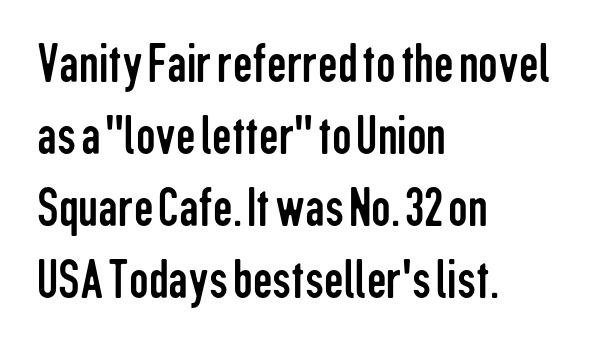
Q: Is the text bold? A: No.
Q: Is the text italic (slanted)? A: No, it is upright.
Q: Is the typeface a serif or a sans-serif typeface? A: Sans-serif.
Q: Is the text underlined? A: No.
Q: How is the paragraph aligned? A: Left-aligned.
Q: Is the spacing between letters normal or unusually wide? A: Normal.
Q: Is the spacing between lines tight, normal or loose? A: Normal.
Q: Width (condensed, normal, or wide)? A: Condensed.
Q: Stroke contrast? A: Low.
Q: x-height? A: Medium.
Q: Monospaced? A: No.
